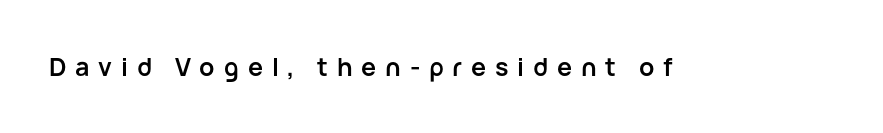
These lines have a slow, spaced-out rhythm from letter to letter. Unlike italic type, these characters show no tilt at all. This rendering features lettering with no underline. Does the weight exceed regular? Yes, all the way to bold.
